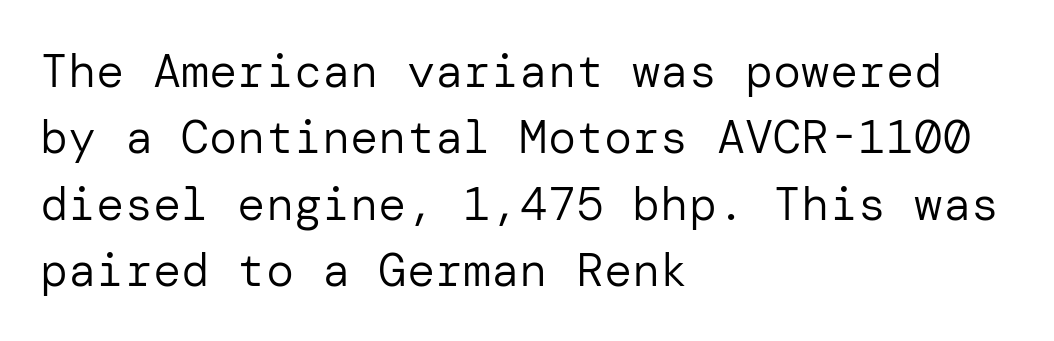
{"serif": "no", "italic": "no", "bold": "no", "weight": "regular", "width": "normal", "stroke_contrast": "low", "x_height": "medium", "underline": "no", "align": "left", "line_spacing": "normal", "line_spacing_ratio": 1.41, "letter_spacing": "normal", "letter_spacing_em": 0.0, "glyph_px": 47}
